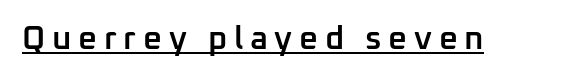
The image shows 33 px semibold sans-serif type, upright; set unusually wide letter spacing (+0.2 em), underlined; low stroke contrast and a medium x-height.
